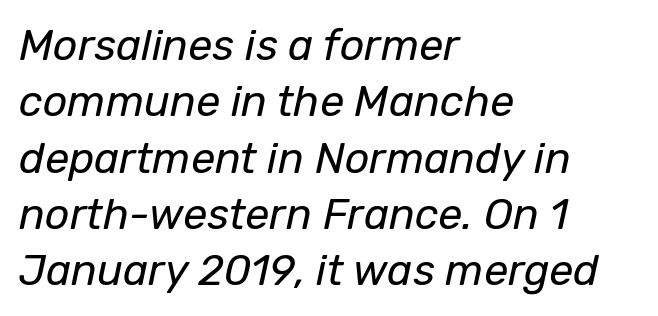
The image shows 43 px regular-weight type, italic (leaning right); set left-aligned, normal line spacing (1.31x), normal letter spacing, not underlined; low stroke contrast and a medium x-height.
